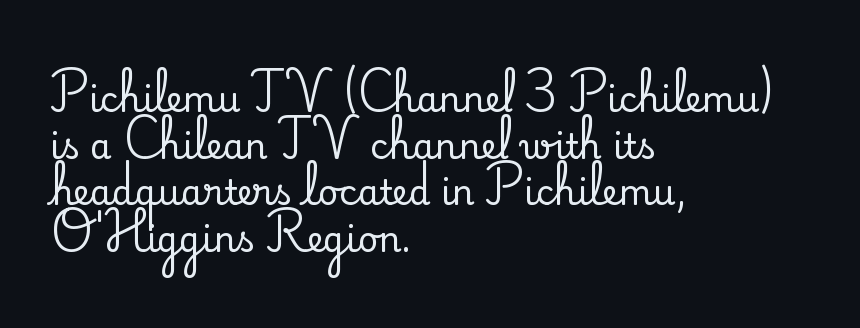
Underlining? Definitely not there. The block of text has a typical density, with ordinary space between rows. The rendering anchors every line to the left-hand side. The specimen reads as upright at a glance. Look at the bottom of the vertical strokes: they flare into serifs here. Each letter keeps its own natural width here, so spacing adapts to shape.
